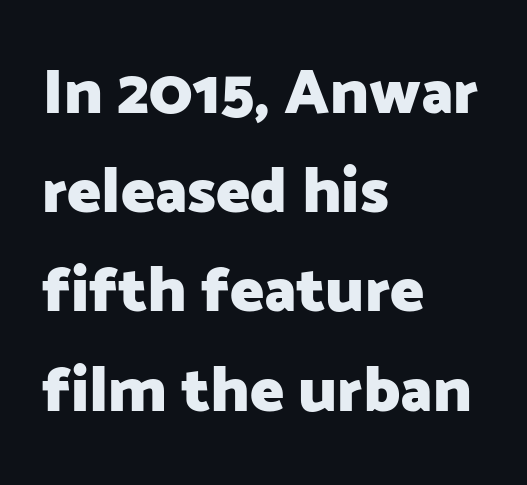
Q: Is the text bold? A: Yes.
Q: Is the text italic (slanted)? A: No, it is upright.
Q: Is the typeface a serif or a sans-serif typeface? A: Sans-serif.
Q: Is the text underlined? A: No.
Q: How is the paragraph aligned? A: Left-aligned.
Q: Is the spacing between letters normal or unusually wide? A: Normal.
Q: Is the spacing between lines tight, normal or loose? A: Normal.
Q: Width (condensed, normal, or wide)? A: Normal.
Q: Stroke contrast? A: Low.
Q: x-height? A: Medium.
Q: Monospaced? A: No.
